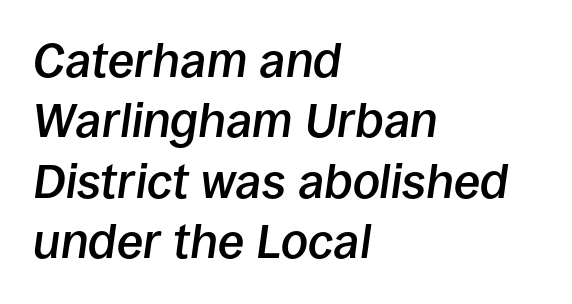
Typeset ragged right — the left edge is the straight one. Horizontal bands of white between lines are of average thickness. Do the characters align in a grid? No, the font is proportional. The strokes are fattened partway — semibold, not bold. Emphasis-style slanted type is in use.
